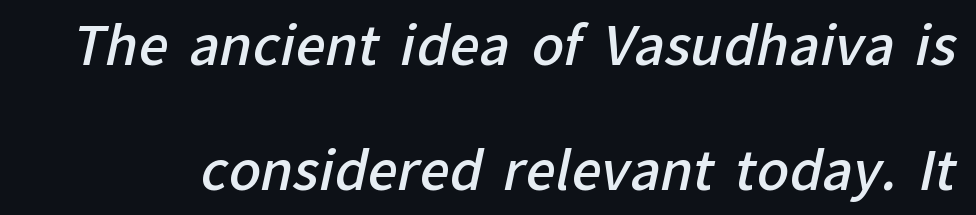
{"serif": "no", "bold": "semi", "weight": "semibold", "width": "normal", "stroke_contrast": "low", "x_height": "medium", "monospaced": "no", "underline": "no", "line_spacing": "loose", "line_spacing_ratio": 2.35, "letter_spacing": "normal", "letter_spacing_em": 0.0, "glyph_px": 53}
